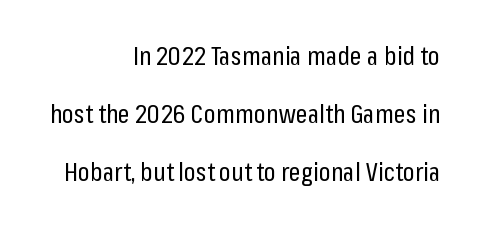
Students, note that the glyphs here touch the page at normal intervals. Type without underlining. The ragged edge is on the left, which tells us the setting is flush right. The vertical gap from one line to the next is large.
